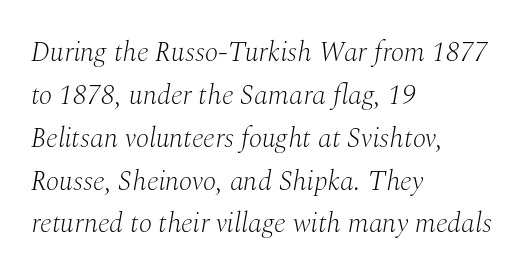
Has an underline been added? It has not. Vertical stems look standard width or narrower in stroke. The letterforms sit shoulder to shoulder at normal distance. Left-aligned paragraph, ragged on the right. Classification — serif. A typesetter would mark this as italic.
